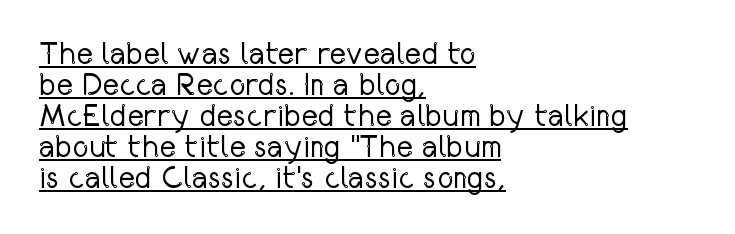
The image shows 31 px regular-weight, condensed sans-serif type, upright; set left-aligned, tight line spacing (1.0x), normal letter spacing, underlined; low stroke contrast and a medium x-height.
